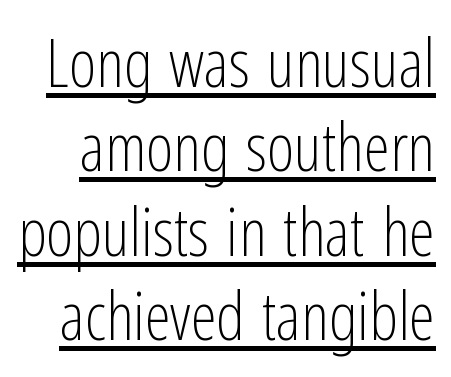
Each stroke keeps to a modest, everyday thickness or less. Do the characters align in a grid? No, the font is proportional. The rendering uses a moderate line-height, typical for paragraphs. Observe the absence of serifs on each vertical stroke in this sample.
